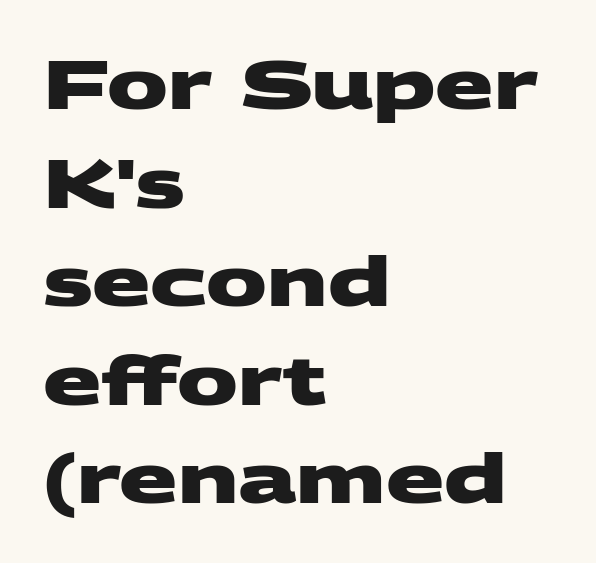
The image shows 68 px heavy, wide sans-serif type; set left-aligned, normal line spacing (1.45x), normal letter spacing, not underlined; medium stroke contrast and a large x-height.
